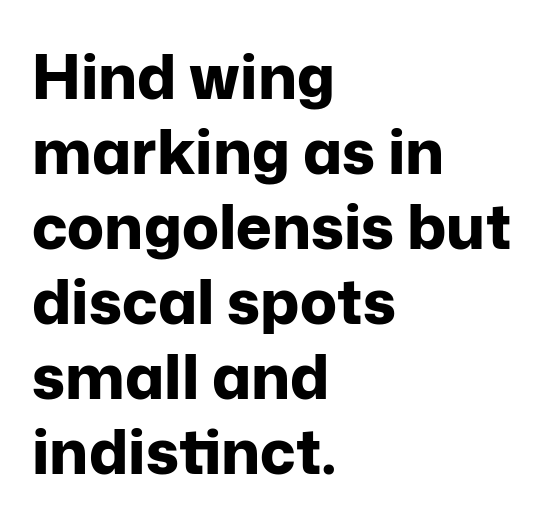
The image shows 61 px bold sans-serif type, upright; set left-aligned, line spacing 1.23x, normal letter spacing, not underlined; low stroke contrast and a medium x-height.
